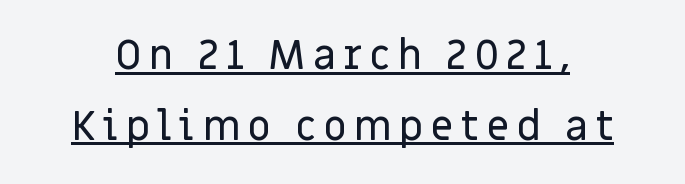
The image shows 41 px sans-serif type, upright; set line spacing 1.72x, underlined; low stroke contrast and a large x-height.
